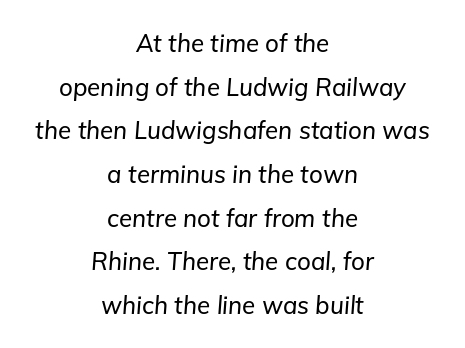
Q: Is the text italic (slanted)? A: Yes, it leans right by about 5 degrees.
Q: Is the text underlined? A: No.
Q: How is the paragraph aligned? A: Centered.
Q: Is the spacing between letters normal or unusually wide? A: Normal.
